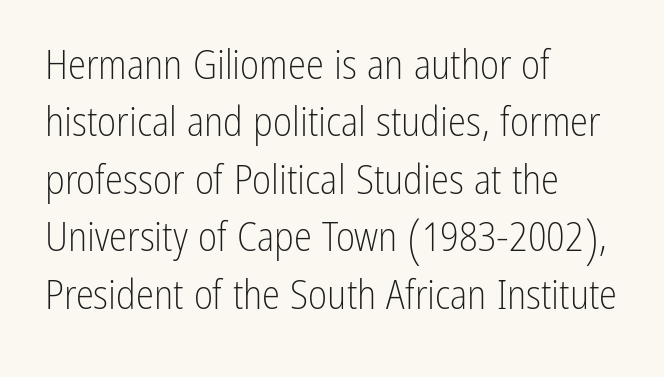
{"serif": "no", "italic": "no", "bold": "no", "weight": "light", "width": "condensed", "stroke_contrast": "low", "x_height": "medium", "monospaced": "no", "underline": "no", "align": "left", "line_spacing": "normal", "line_spacing_ratio": 1.4, "letter_spacing": "normal", "letter_spacing_em": 0.0, "glyph_px": 41}
